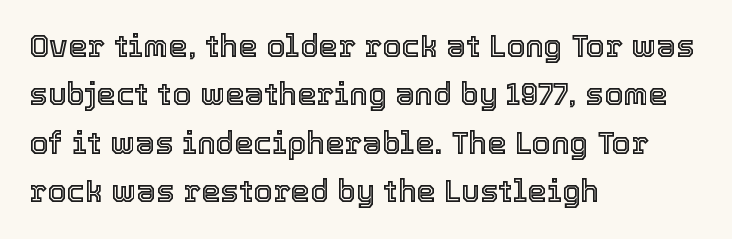
Q: Is the text italic (slanted)? A: No, it is upright.
Q: Is the text underlined? A: No.
Q: How is the paragraph aligned? A: Left-aligned.
Q: Is the spacing between letters normal or unusually wide? A: Normal.
Q: Is the spacing between lines tight, normal or loose? A: Normal.
Q: Width (condensed, normal, or wide)? A: Normal.
Q: x-height? A: Medium.
Q: Monospaced? A: No.
